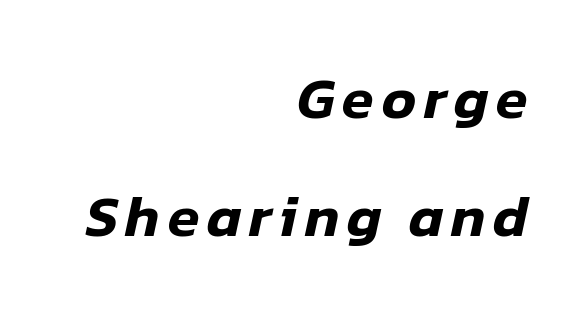
{"italic": "yes", "lean": "right", "slant_degrees": 12, "width": "normal", "stroke_contrast": "low", "x_height": "medium", "monospaced": "no", "underline": "no", "align": "right", "line_spacing": "loose", "line_spacing_ratio": 2.03, "glyph_px": 58}
